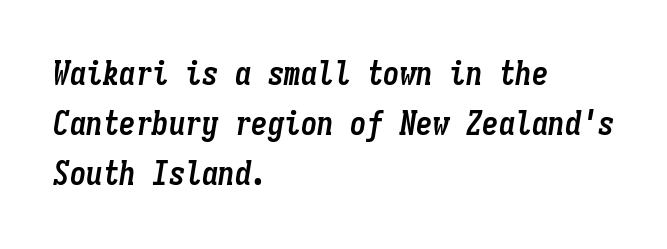
The image shows 33 px semibold, condensed type, italic (leaning right), monospaced; set left-aligned, normal line spacing (1.52x), normal letter spacing, not underlined; low stroke contrast and a medium x-height.
